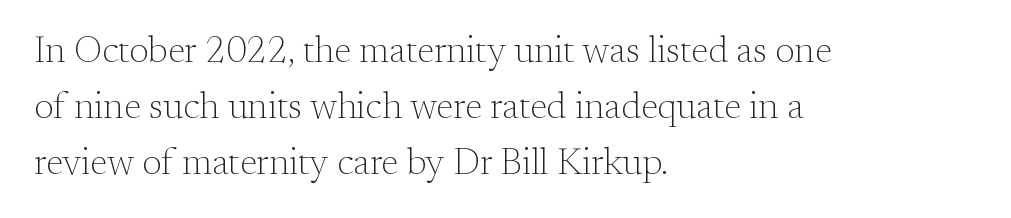
Q: Is the text bold? A: No.
Q: Is the text italic (slanted)? A: No, it is upright.
Q: Is the typeface a serif or a sans-serif typeface? A: Serif.
Q: Is the text underlined? A: No.
Q: How is the paragraph aligned? A: Left-aligned.
Q: Is the spacing between letters normal or unusually wide? A: Normal.
Q: Is the spacing between lines tight, normal or loose? A: Normal.
Q: Width (condensed, normal, or wide)? A: Normal.
Q: Stroke contrast? A: Medium.
Q: x-height? A: Small.
Q: Monospaced? A: No.
